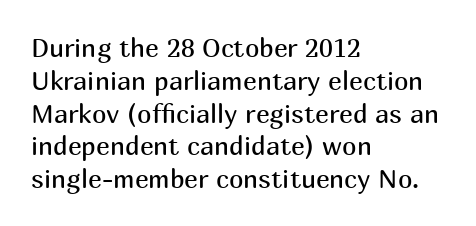
Check the space under the baseline: it is left empty. Posture: upright roman. Is the type heavy? It reads as light-to-regular instead. One-word summary of the alignment: left. The line-height multiplier appears to be the usual default.
